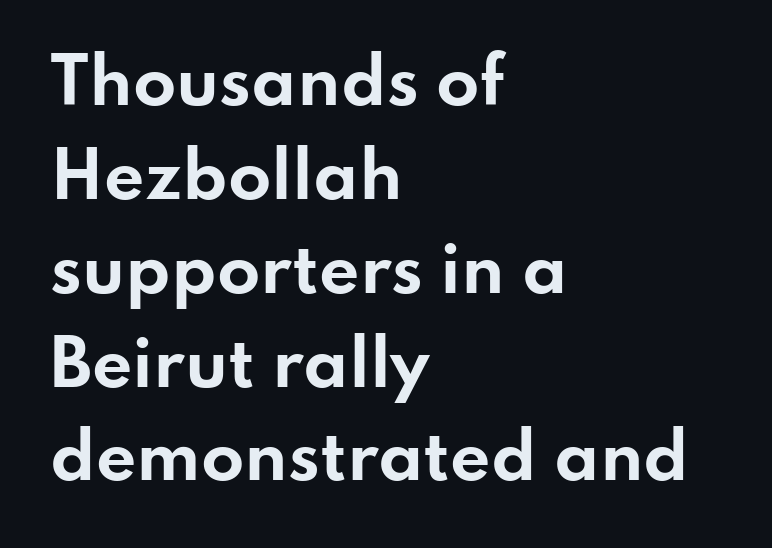
Posture: upright roman. The sample has been set heavy, in full bold. You could not count columns in this text — the font is proportionally spaced. Only glyphs here, with clear space below each row.
